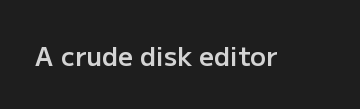
The image shows 26 px text type, upright; set normal letter spacing, not underlined.
